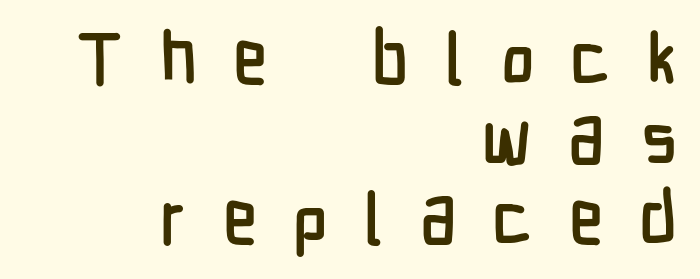
Layout note: lines flush right. Baseline-to-baseline distance is barely more than the letter height. The horizontal fit of the characters is loose and conspicuously gappy. The area under the type is left untouched. The rendering shows plain stroke endings on the letterforms — a sans-serif design.
